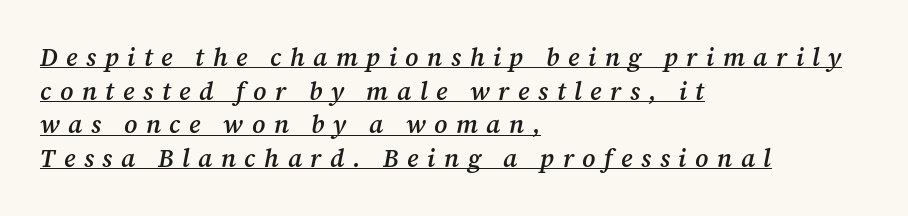
Q: Is the text bold? A: Semi-bold.
Q: Is the text italic (slanted)? A: Yes, it leans right by about 12 degrees.
Q: Is the text underlined? A: Yes.
Q: How is the paragraph aligned? A: Left-aligned.
Q: Is the spacing between letters normal or unusually wide? A: Unusually wide.
Q: Is the spacing between lines tight, normal or loose? A: Normal.
